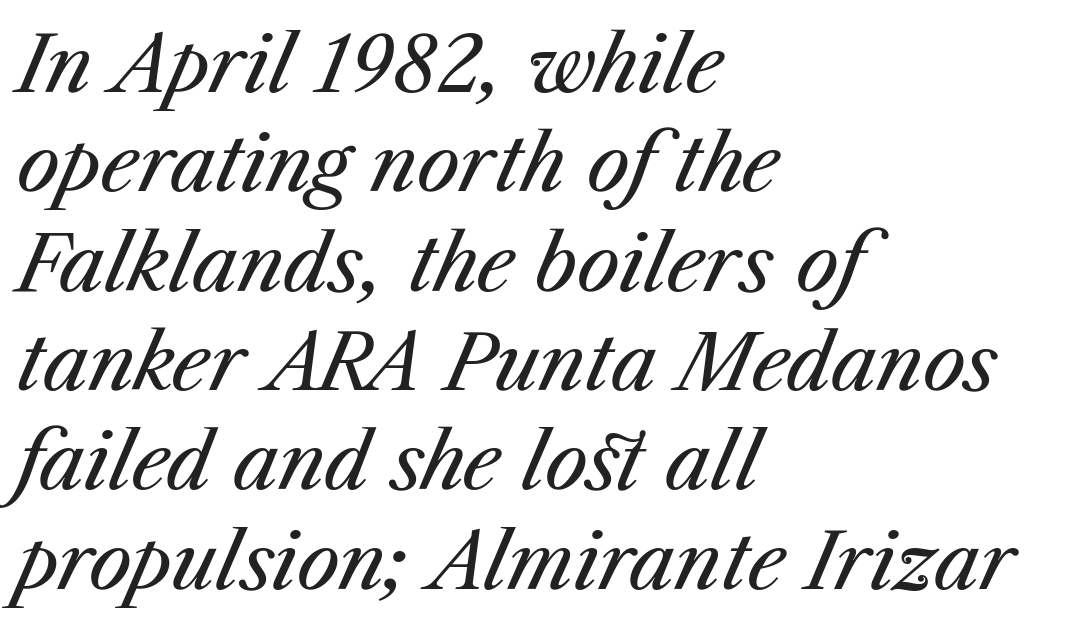
Tracking value appears to be zero — textbook default spacing. The lines sit at an ordinary, default distance from one another. Notice how the passage keeps a crisp vertical edge on the left only. The rendering applies a slant to the glyphs.
